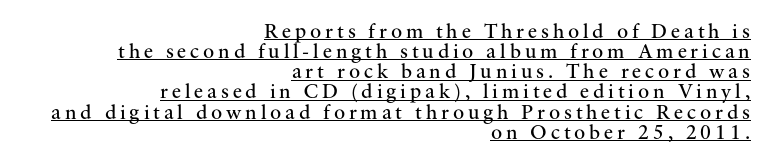
The image shows 21 px text type, upright; set right-aligned, tight line spacing (0.96x), underlined.
